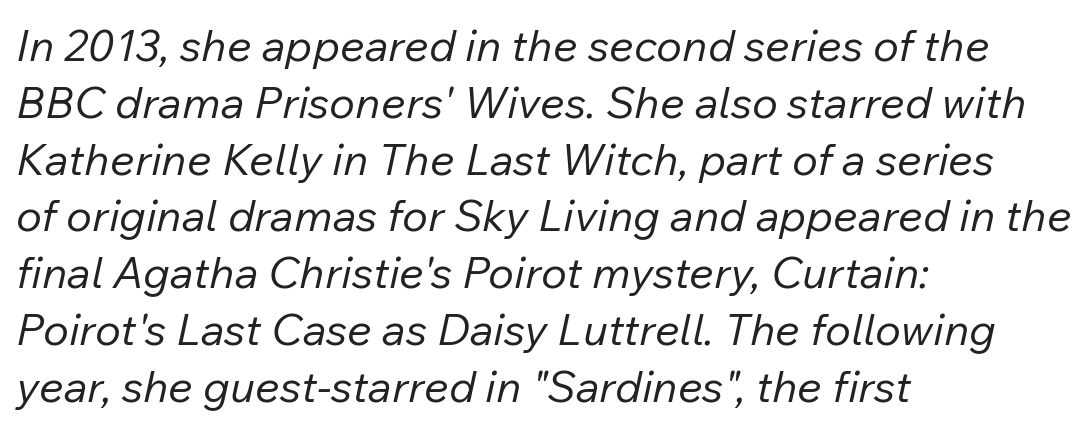
Q: Is the text bold? A: No.
Q: Is the text italic (slanted)? A: Yes, it leans right by about 12 degrees.
Q: Is the text underlined? A: No.
Q: How is the paragraph aligned? A: Left-aligned.
Q: Is the spacing between letters normal or unusually wide? A: Normal.
Q: Is the spacing between lines tight, normal or loose? A: Normal.
Q: Width (condensed, normal, or wide)? A: Normal.
Q: Stroke contrast? A: Low.
Q: x-height? A: Medium.
Q: Monospaced? A: No.
